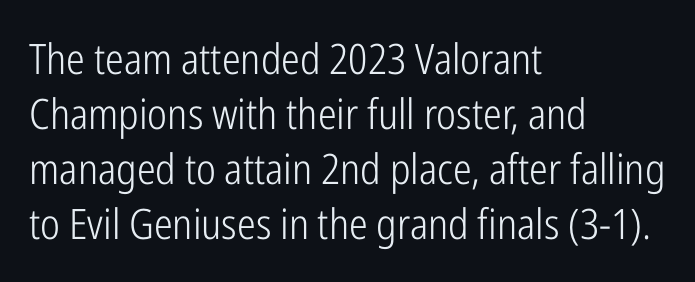
The image shows 42 px light, condensed sans-serif type, upright; set left-aligned, normal line spacing (1.31x), normal letter spacing, not underlined; low stroke contrast and a medium x-height.
